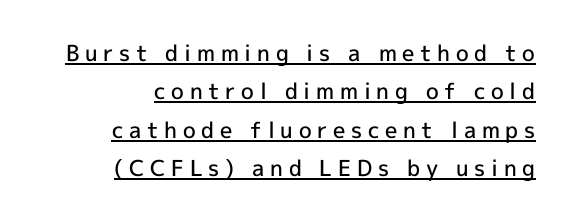
The image shows 22 px text type, upright; set right-aligned, line spacing 1.75x, unusually wide letter spacing (+0.26 em), underlined.
